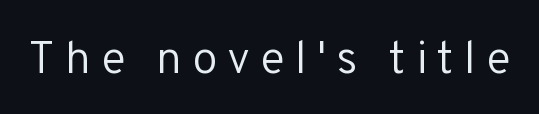
The image shows 46 px regular-weight sans-serif type, upright; set unusually wide letter spacing (+0.22 em), not underlined; low stroke contrast and a medium x-height.
